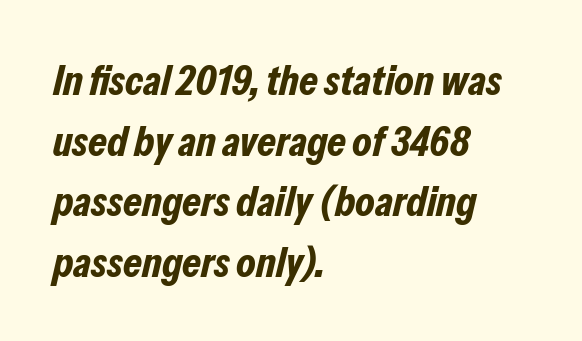
{"italic": "yes", "lean": "right", "slant_degrees": 13, "bold": "yes", "weight": "bold", "width": "condensed", "stroke_contrast": "low", "x_height": "medium", "monospaced": "no", "underline": "no", "align": "left", "line_spacing": "normal", "line_spacing_ratio": 1.41, "letter_spacing": "normal", "letter_spacing_em": 0.0, "glyph_px": 43}
